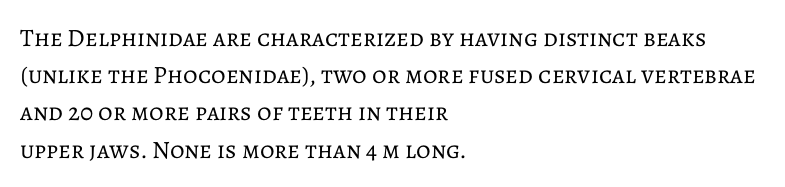
Q: Is the text bold? A: No.
Q: Is the text italic (slanted)? A: No, it is upright.
Q: Is the text underlined? A: No.
Q: How is the paragraph aligned? A: Left-aligned.
Q: Is the spacing between letters normal or unusually wide? A: Normal.
Q: Is the spacing between lines tight, normal or loose? A: Normal.
